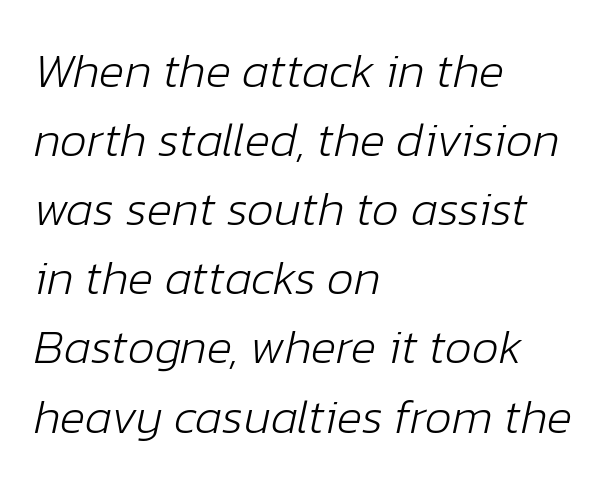
{"italic": "yes", "lean": "right", "slant_degrees": 12, "bold": "no", "weight": "light", "width": "normal", "stroke_contrast": "low", "x_height": "medium", "monospaced": "no", "underline": "no", "align": "left", "line_spacing": "normal", "line_spacing_ratio": 1.44, "letter_spacing": "normal", "letter_spacing_em": 0.0, "glyph_px": 48}
